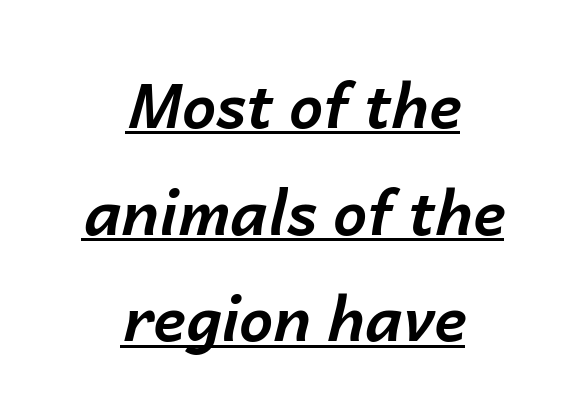
The image shows 61 px bold type, italic (leaning right); set centered, line spacing 1.75x, normal letter spacing, underlined; low stroke contrast and a medium x-height.
